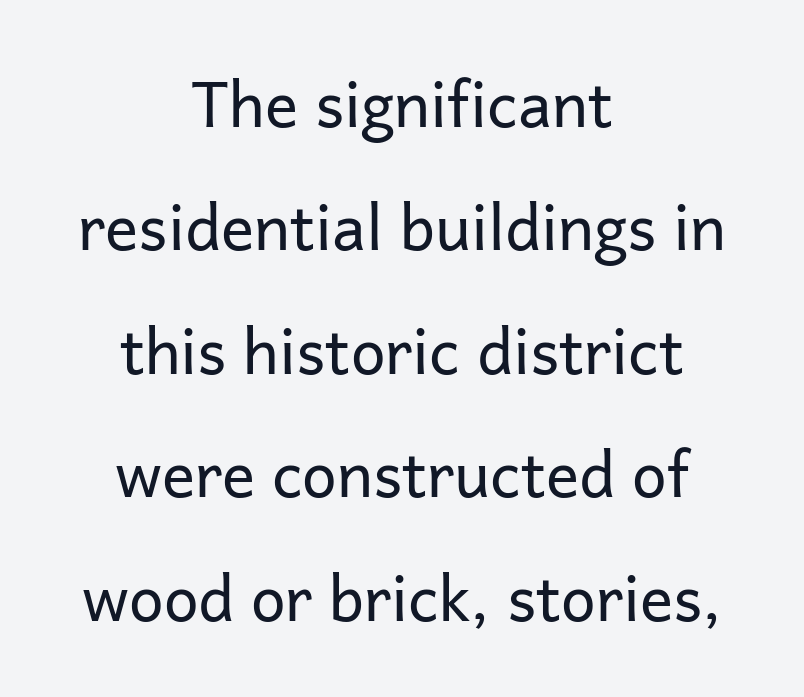
{"serif": "no", "italic": "no", "bold": "no", "weight": "regular", "width": "normal", "stroke_contrast": "low", "x_height": "medium", "monospaced": "no", "underline": "no", "align": "center", "line_spacing": "loose", "line_spacing_ratio": 1.99, "letter_spacing": "normal", "letter_spacing_em": 0.0, "glyph_px": 62}
